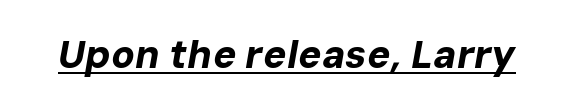
The image shows 39 px bold type, italic (leaning right); set normal letter spacing, underlined; low stroke contrast and a medium x-height.
